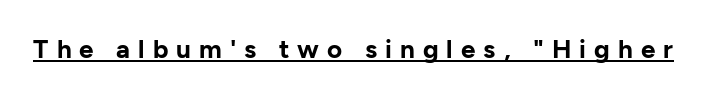
Q: Is the text bold? A: Yes.
Q: Is the text italic (slanted)? A: No, it is upright.
Q: Is the text underlined? A: Yes.
Q: Is the spacing between letters normal or unusually wide? A: Unusually wide.
